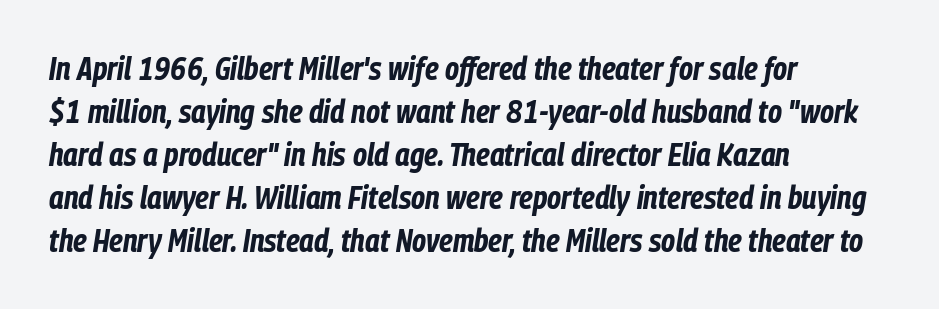
{"italic": "yes", "lean": "right", "slant_degrees": 9, "bold": "yes", "weight": "bold", "width": "condensed", "stroke_contrast": "low", "x_height": "medium", "monospaced": "no", "underline": "no", "align": "left", "line_spacing": "normal", "line_spacing_ratio": 1.34, "letter_spacing": "normal", "letter_spacing_em": 0.0, "glyph_px": 32}
